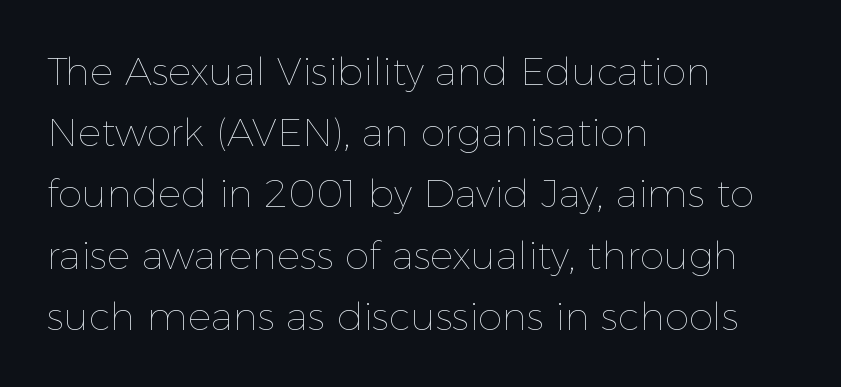
Lines of text with bare space underneath. Vertical stems look standard width or narrower in stroke. Ascenders rise straight up at ninety degrees. The gaps between neighbouring characters are ordinary and unremarkable. These lines sit exactly where default settings would place them. Is the block centered? No — it sits flush against the left margin.
